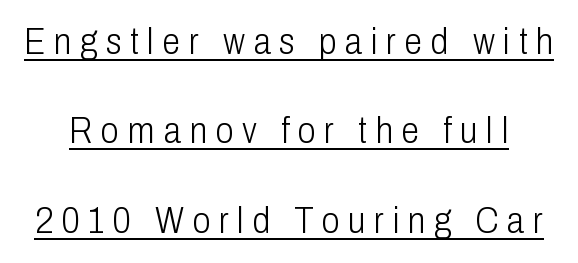
Q: Is the text bold? A: No.
Q: Is the text italic (slanted)? A: No, it is upright.
Q: Is the typeface a serif or a sans-serif typeface? A: Sans-serif.
Q: Is the text underlined? A: Yes.
Q: Is the spacing between letters normal or unusually wide? A: Unusually wide.
Q: Is the spacing between lines tight, normal or loose? A: Loose.
Q: Width (condensed, normal, or wide)? A: Condensed.
Q: Stroke contrast? A: Low.
Q: x-height? A: Medium.
Q: Monospaced? A: No.
